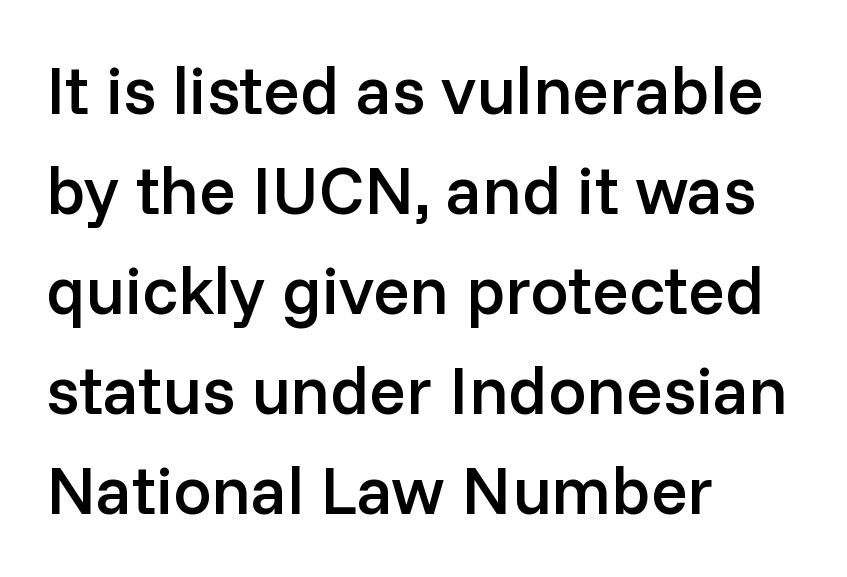
The letterforms sit shoulder to shoulder at normal distance. If you drew a ruler down the left edge, every line would touch it. The specimen omits any rule beneath the text block's lines. Each letter keeps its own natural width here, so spacing adapts to shape. The letters stand straight up with perfectly vertical stems. Is this a sans? Yes — the strokes have no serifs.
